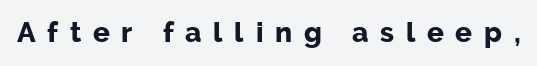
The image shows 28 px bold sans-serif type, upright; set unusually wide letter spacing (+0.42 em), not underlined; low stroke contrast and a medium x-height.
